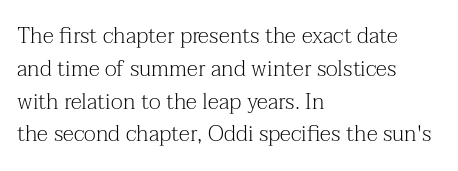
Q: Is the text bold? A: No.
Q: Is the text italic (slanted)? A: No, it is upright.
Q: Is the text underlined? A: No.
Q: How is the paragraph aligned? A: Left-aligned.
Q: Is the spacing between letters normal or unusually wide? A: Normal.
Q: Is the spacing between lines tight, normal or loose? A: Normal.
